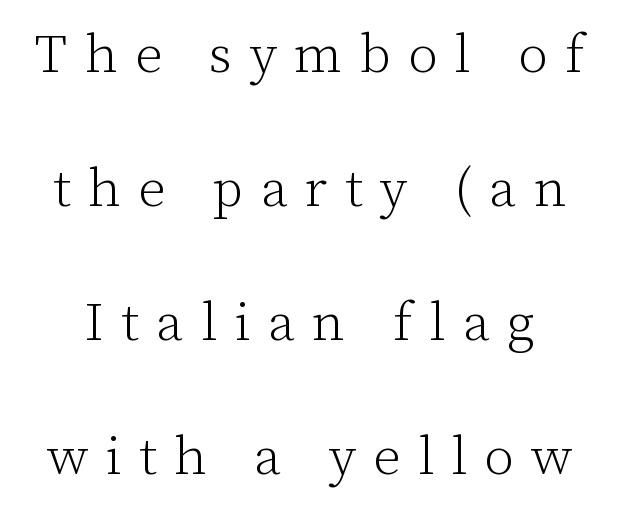
The image shows 54 px light serif type, upright; set loose line spacing (2.48x), unusually wide letter spacing (+0.32 em), not underlined; low stroke contrast and a medium x-height.
